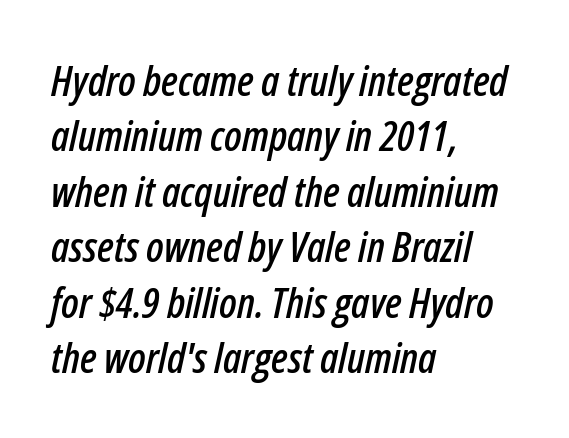
Notice how the passage keeps a crisp vertical edge on the left only. The letterforms sit shoulder to shoulder at normal distance. Words float on clear page, feet unadorned. The text carries the slant typical of an italic or oblique font.
